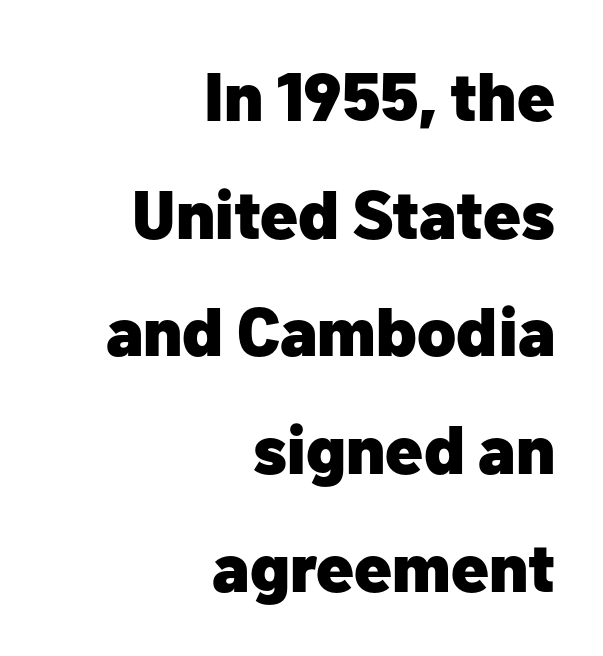
Q: Is the text bold? A: Yes.
Q: Is the text italic (slanted)? A: No, it is upright.
Q: Is the typeface a serif or a sans-serif typeface? A: Sans-serif.
Q: Is the text underlined? A: No.
Q: How is the paragraph aligned? A: Right-aligned.
Q: Is the spacing between letters normal or unusually wide? A: Normal.
Q: Width (condensed, normal, or wide)? A: Normal.
Q: Stroke contrast? A: Low.
Q: x-height? A: Medium.
Q: Monospaced? A: No.
